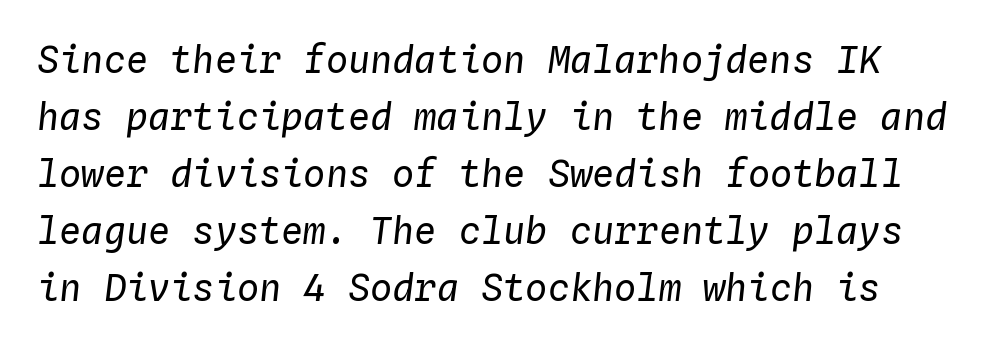
Q: Is the text bold? A: No.
Q: Is the text italic (slanted)? A: Yes, it leans right by about 4 degrees.
Q: Is the text underlined? A: No.
Q: Is the spacing between letters normal or unusually wide? A: Normal.
Q: Is the spacing between lines tight, normal or loose? A: Normal.
Q: Width (condensed, normal, or wide)? A: Normal.
Q: Stroke contrast? A: Low.
Q: x-height? A: Medium.
Q: Monospaced? A: Yes.
